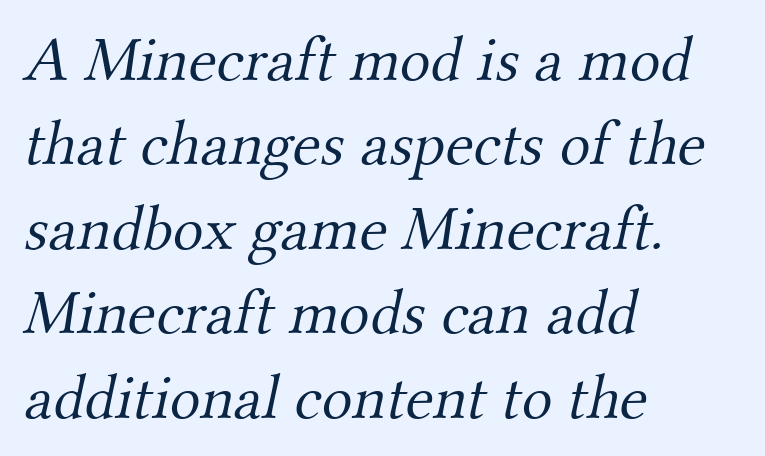
The image shows 64 px light serif type; set left-aligned, normal line spacing (1.32x), normal letter spacing, not underlined; medium stroke contrast and a small x-height.
